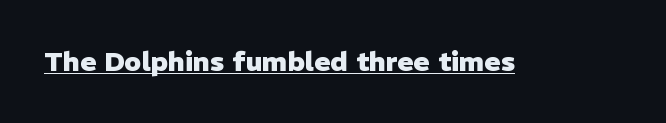
{"italic": "no", "bold": "yes", "underline": "yes", "letter_spacing": "normal", "letter_spacing_em": 0.0, "glyph_px": 27}
